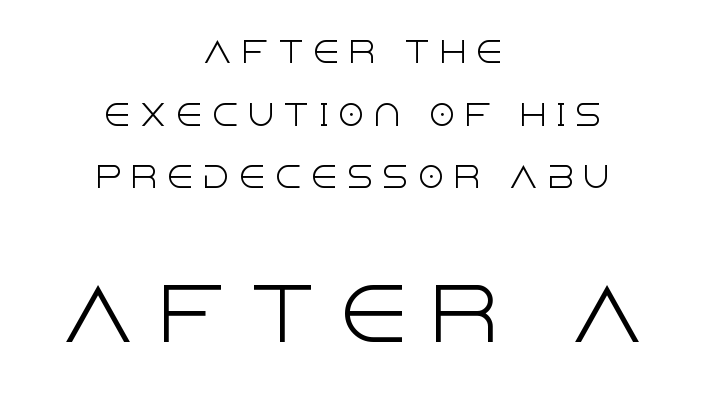
Unmarked baselines from the first word to the last. Whoever set this chose breathing room over compactness in the vertical rhythm. Character widths vary here, with narrow letters taking less room than wide ones. No chunkiness to these letters — they're not bold. Nope, not italic — everything's standing straight.
